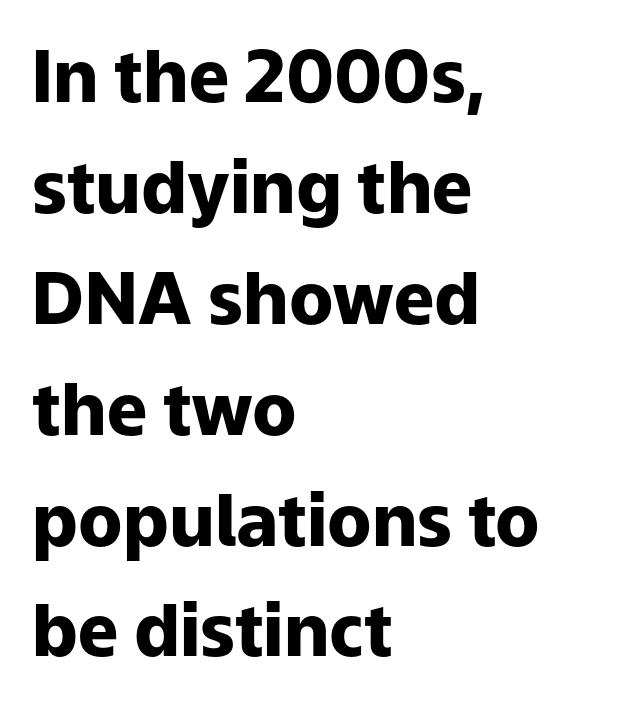
Q: Is the text bold? A: Yes.
Q: Is the text italic (slanted)? A: No, it is upright.
Q: Is the typeface a serif or a sans-serif typeface? A: Sans-serif.
Q: Is the text underlined? A: No.
Q: How is the paragraph aligned? A: Left-aligned.
Q: Is the spacing between letters normal or unusually wide? A: Normal.
Q: Is the spacing between lines tight, normal or loose? A: Normal.
Q: Width (condensed, normal, or wide)? A: Normal.
Q: Stroke contrast? A: Low.
Q: x-height? A: Medium.
Q: Monospaced? A: No.
